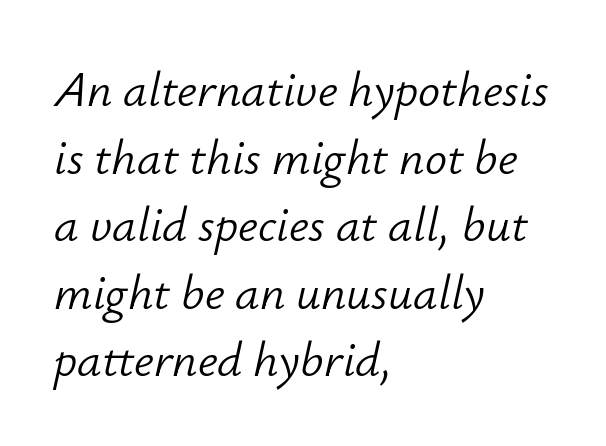
{"italic": "yes", "lean": "right", "slant_degrees": 12, "bold": "no", "weight": "light", "width": "normal", "stroke_contrast": "low", "x_height": "small", "monospaced": "no", "underline": "no", "align": "left", "line_spacing": "normal", "line_spacing_ratio": 1.38, "letter_spacing": "normal", "letter_spacing_em": 0.0, "glyph_px": 49}
